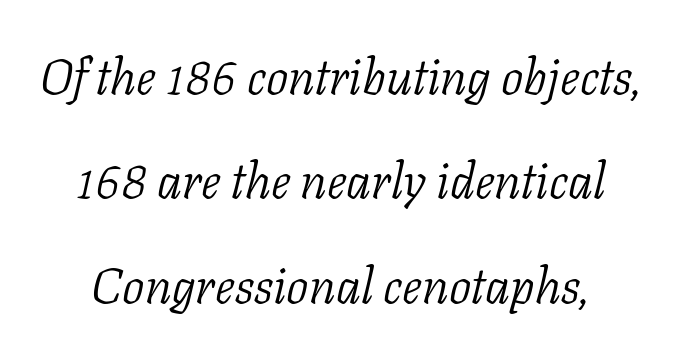
{"serif": "yes", "italic": "yes", "lean": "right", "slant_degrees": 11, "bold": "no", "weight": "light", "width": "normal", "stroke_contrast": "low", "x_height": "medium", "monospaced": "no", "underline": "no", "line_spacing": "loose", "line_spacing_ratio": 2.09, "letter_spacing": "normal", "letter_spacing_em": 0.0, "glyph_px": 50}
